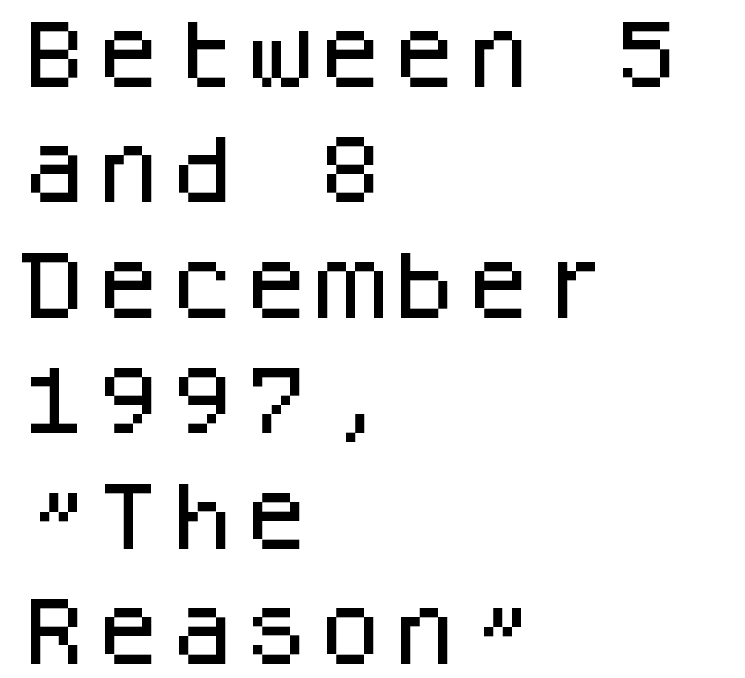
The image shows 74 px sans-serif type, upright, monospaced; set left-aligned, normal line spacing (1.56x), normal letter spacing, not underlined; low stroke contrast and a large x-height.
